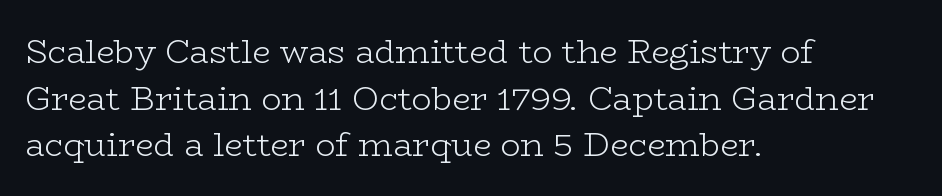
Q: Is the text bold? A: No.
Q: Is the text italic (slanted)? A: No, it is upright.
Q: Is the typeface a serif or a sans-serif typeface? A: Serif.
Q: Is the text underlined? A: No.
Q: How is the paragraph aligned? A: Left-aligned.
Q: Is the spacing between letters normal or unusually wide? A: Normal.
Q: Is the spacing between lines tight, normal or loose? A: Normal.
Q: Width (condensed, normal, or wide)? A: Wide.
Q: Stroke contrast? A: Low.
Q: x-height? A: Medium.
Q: Monospaced? A: No.
